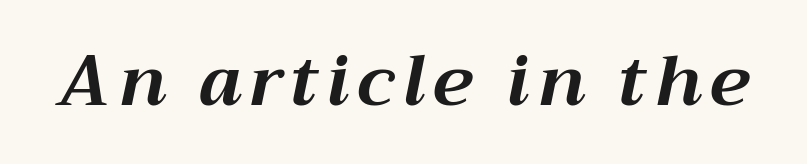
Think of a printed novel: that variable character pitch is what you see here. Words float on clear page, feet unadorned. Typesetter's note: full bold, strokes at maximum text heaviness. The face used here has a pronounced slope to its letters.
